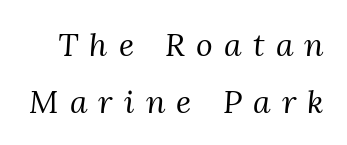
Q: Is the text bold? A: No.
Q: Is the text italic (slanted)? A: Yes, it leans right by about 3 degrees.
Q: Is the typeface a serif or a sans-serif typeface? A: Serif.
Q: Is the text underlined? A: No.
Q: Is the spacing between letters normal or unusually wide? A: Unusually wide.
Q: Width (condensed, normal, or wide)? A: Normal.
Q: Stroke contrast? A: Medium.
Q: x-height? A: Medium.
Q: Monospaced? A: No.
